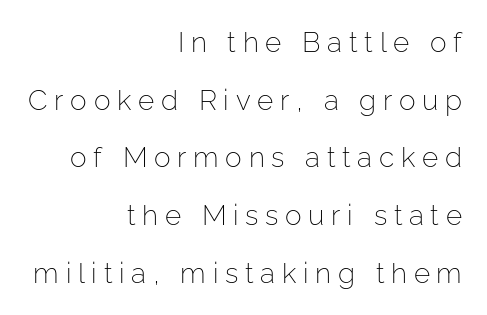
The block of text is sparse from top to bottom, with ample space between rows. If you drew a ruler down the right edge, every line would touch it. Heft: none added — not bold. Spacing between characters has been opened up far beyond the box default.
